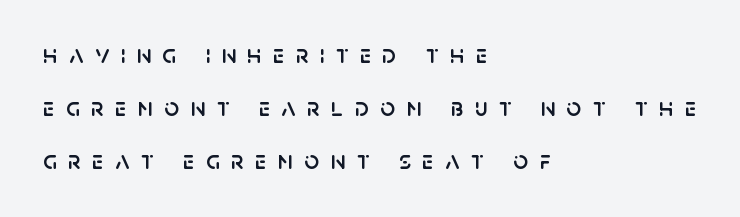
{"italic": "no", "underline": "no", "align": "left", "line_spacing": "loose", "line_spacing_ratio": 2.04, "letter_spacing": "wide", "letter_spacing_em": 0.44, "glyph_px": 26}
